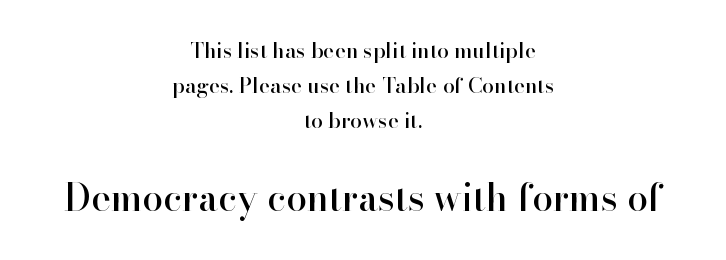
Upright lettering throughout. The line texture is even and compact thanks to regular tracking. Evenly set lines give the paragraph a standard silhouette. The rendering positions every line midway between the sides. Any mark beneath the type? The region is blank. The following chunk of copy outweighs the initial chunk in type size.
